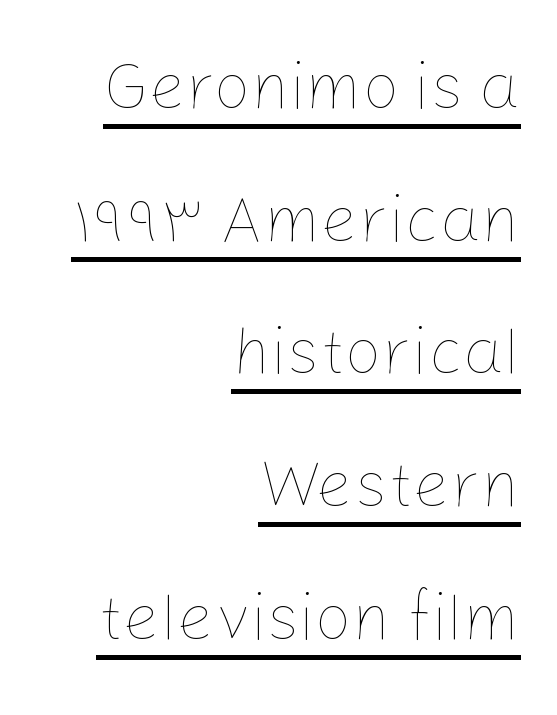
This rendering leaves character spacing at its baseline value. You can tell it's not italic because the verticals are truly vertical. Emphasis is given by a line drawn under the lettering. The passage shown is not bold in any degree. Varying glyph widths throughout — classic text-font behaviour. Quick note: interline space is abundant.
